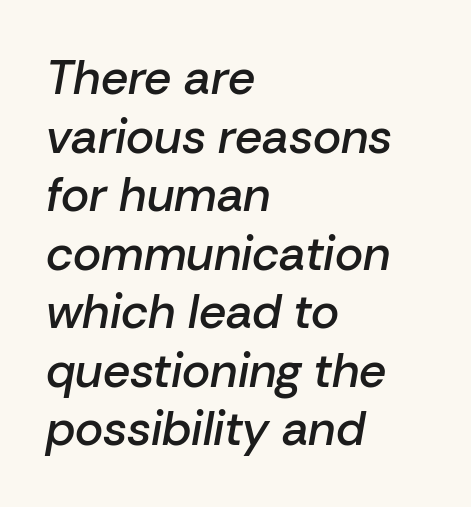
{"italic": "yes", "lean": "right", "slant_degrees": 10, "bold": "semi", "weight": "semibold", "width": "normal", "stroke_contrast": "low", "x_height": "medium", "monospaced": "no", "underline": "no", "align": "left", "line_spacing_ratio": 1.22, "letter_spacing": "normal", "letter_spacing_em": 0.0, "glyph_px": 48}
